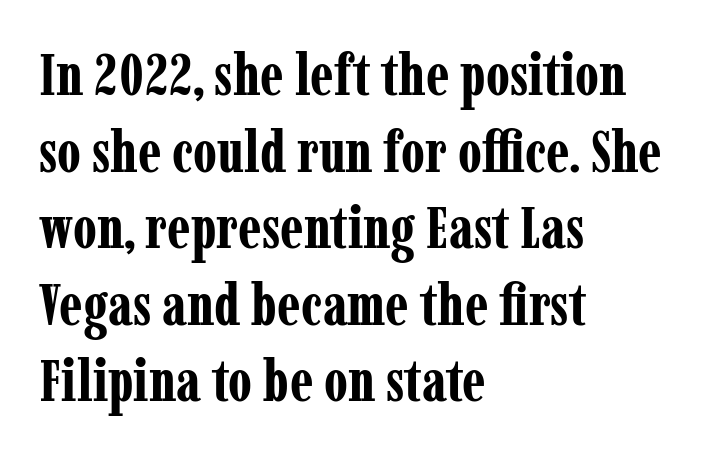
Q: Is the text bold? A: Yes.
Q: Is the text italic (slanted)? A: No, it is upright.
Q: Is the typeface a serif or a sans-serif typeface? A: Serif.
Q: Is the text underlined? A: No.
Q: How is the paragraph aligned? A: Left-aligned.
Q: Is the spacing between letters normal or unusually wide? A: Normal.
Q: Is the spacing between lines tight, normal or loose? A: Normal.
Q: Width (condensed, normal, or wide)? A: Condensed.
Q: Stroke contrast? A: Low.
Q: x-height? A: Medium.
Q: Monospaced? A: No.
